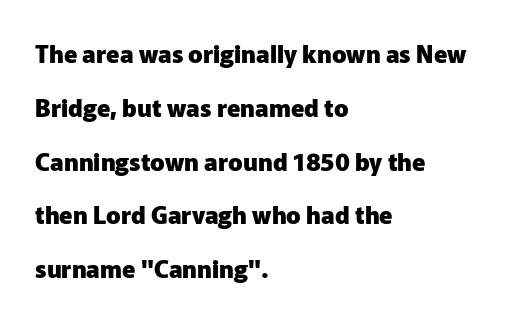
Q: Is the text bold? A: Yes.
Q: Is the text italic (slanted)? A: No, it is upright.
Q: Is the text underlined? A: No.
Q: How is the paragraph aligned? A: Left-aligned.
Q: Is the spacing between letters normal or unusually wide? A: Normal.
Q: Is the spacing between lines tight, normal or loose? A: Loose.
